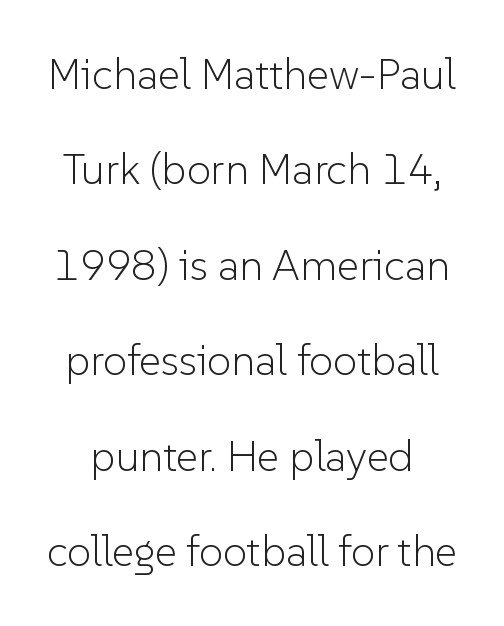
The image shows 43 px light sans-serif type, upright; set loose line spacing (2.22x), normal letter spacing, not underlined; low stroke contrast and a medium x-height.
